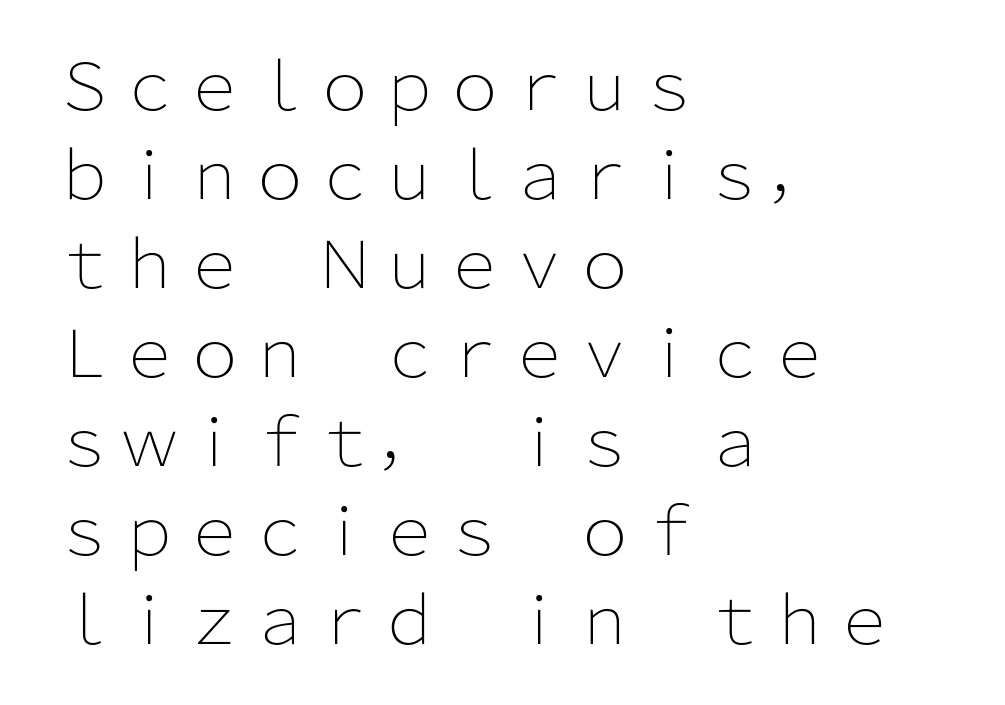
Q: Is the text bold? A: No.
Q: Is the text italic (slanted)? A: No, it is upright.
Q: Is the typeface a serif or a sans-serif typeface? A: Sans-serif.
Q: Is the text underlined? A: No.
Q: How is the paragraph aligned? A: Left-aligned.
Q: Is the spacing between letters normal or unusually wide? A: Normal.
Q: Is the spacing between lines tight, normal or loose? A: Normal.
Q: Width (condensed, normal, or wide)? A: Normal.
Q: Stroke contrast? A: Low.
Q: x-height? A: Medium.
Q: Monospaced? A: No.
